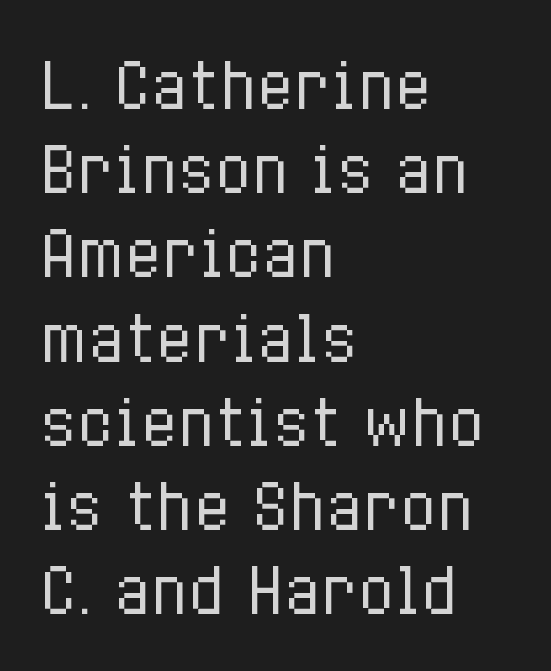
The image shows 61 px regular-weight, condensed type, upright; set left-aligned, normal line spacing (1.38x), normal letter spacing, not underlined; low stroke contrast and a medium x-height.
